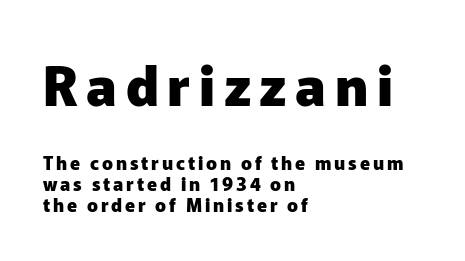
The image shows 54 px heavy sans-serif type, upright; set left-aligned, line spacing 1.16x, not underlined; the first (top) block is 3.0x larger; low stroke contrast and a medium x-height.
